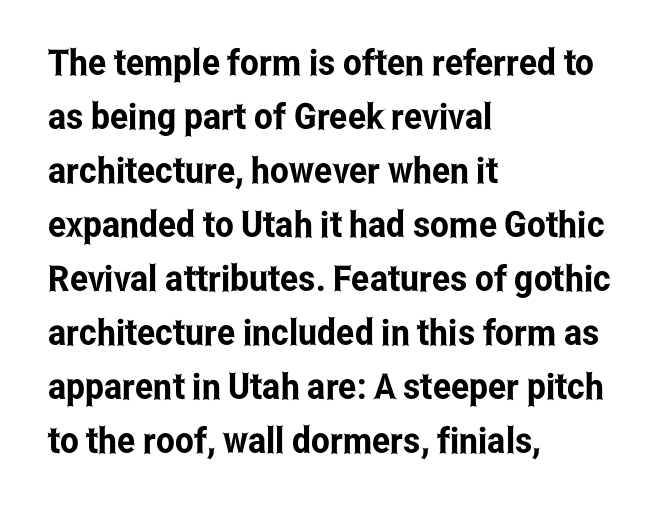
{"serif": "no", "italic": "no", "width": "condensed", "stroke_contrast": "low", "x_height": "medium", "monospaced": "no", "underline": "no", "align": "left", "line_spacing": "normal", "line_spacing_ratio": 1.5, "letter_spacing": "normal", "letter_spacing_em": 0.0, "glyph_px": 36}
